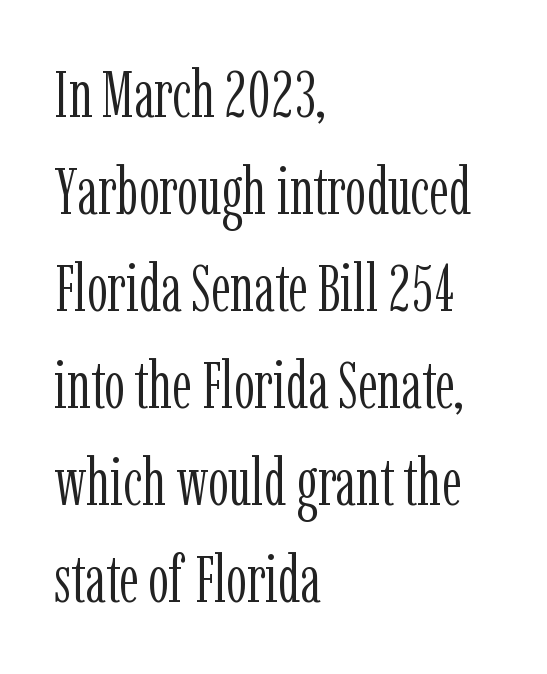
{"serif": "yes", "italic": "no", "bold": "no", "weight": "light", "width": "condensed", "stroke_contrast": "low", "x_height": "medium", "monospaced": "no", "underline": "no", "align": "left", "line_spacing": "normal", "line_spacing_ratio": 1.47, "letter_spacing": "normal", "letter_spacing_em": 0.0, "glyph_px": 66}
